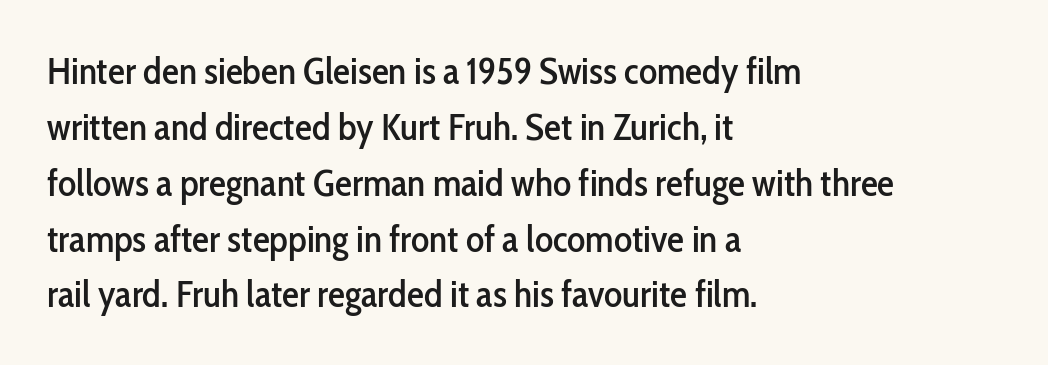
Q: Is the text italic (slanted)? A: No, it is upright.
Q: Is the typeface a serif or a sans-serif typeface? A: Sans-serif.
Q: Is the text underlined? A: No.
Q: How is the paragraph aligned? A: Left-aligned.
Q: Is the spacing between letters normal or unusually wide? A: Normal.
Q: Is the spacing between lines tight, normal or loose? A: Normal.
Q: Width (condensed, normal, or wide)? A: Condensed.
Q: Stroke contrast? A: Low.
Q: x-height? A: Medium.
Q: Monospaced? A: No.
